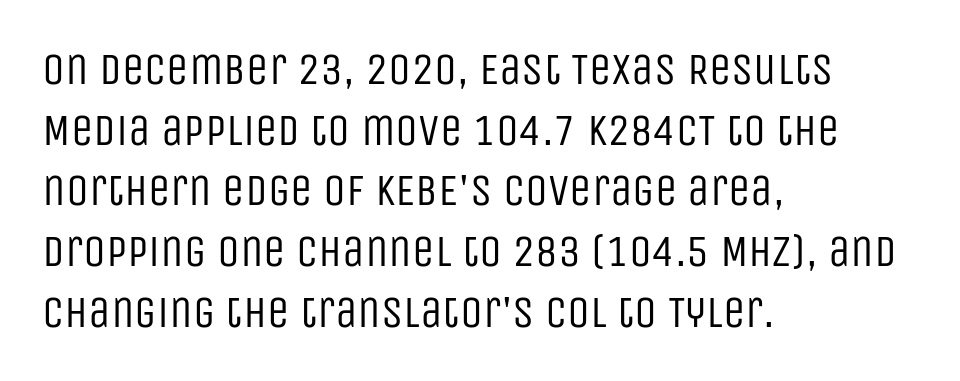
Q: Is the text bold? A: No.
Q: Is the text italic (slanted)? A: No, it is upright.
Q: Is the typeface a serif or a sans-serif typeface? A: Sans-serif.
Q: Is the text underlined? A: No.
Q: How is the paragraph aligned? A: Left-aligned.
Q: Is the spacing between letters normal or unusually wide? A: Normal.
Q: Is the spacing between lines tight, normal or loose? A: Normal.
Q: Width (condensed, normal, or wide)? A: Condensed.
Q: Stroke contrast? A: Low.
Q: x-height? A: Large.
Q: Monospaced? A: No.
